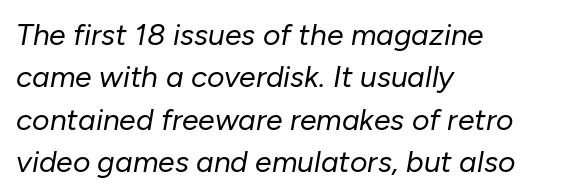
The image shows 30 px regular-weight type, italic (leaning right); set left-aligned, normal line spacing (1.41x), normal letter spacing, not underlined; low stroke contrast and a medium x-height.
